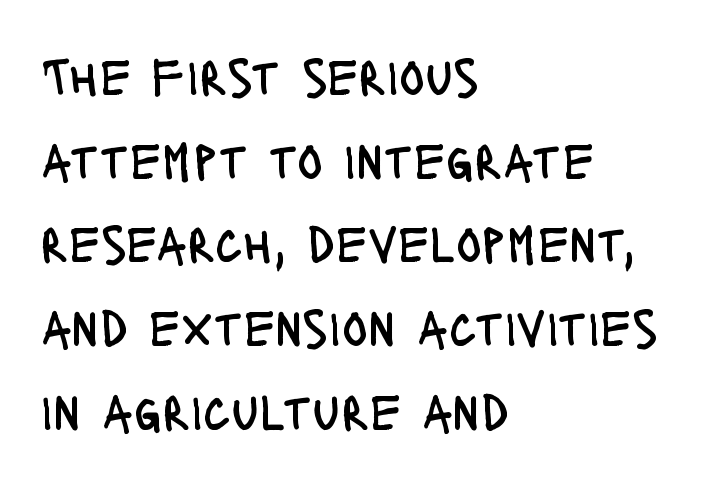
Quick note: interline space is typical. The letters advance in unequal steps, a hallmark of proportional type. A student would call this left alignment; a typographer would say flush left, rag right. This sample uses an upright cut, with every glyph sitting square on the baseline.
